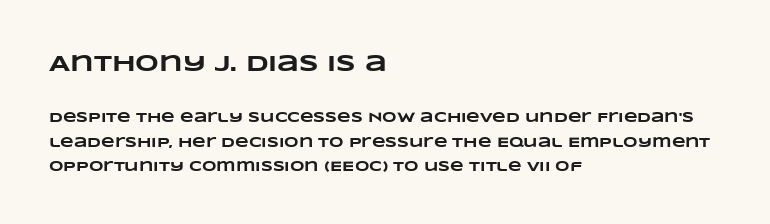
The image shows 23 px bold type; set left-aligned, line spacing 1.76x, normal letter spacing, not underlined; the first (top) block is 1.64x larger.
